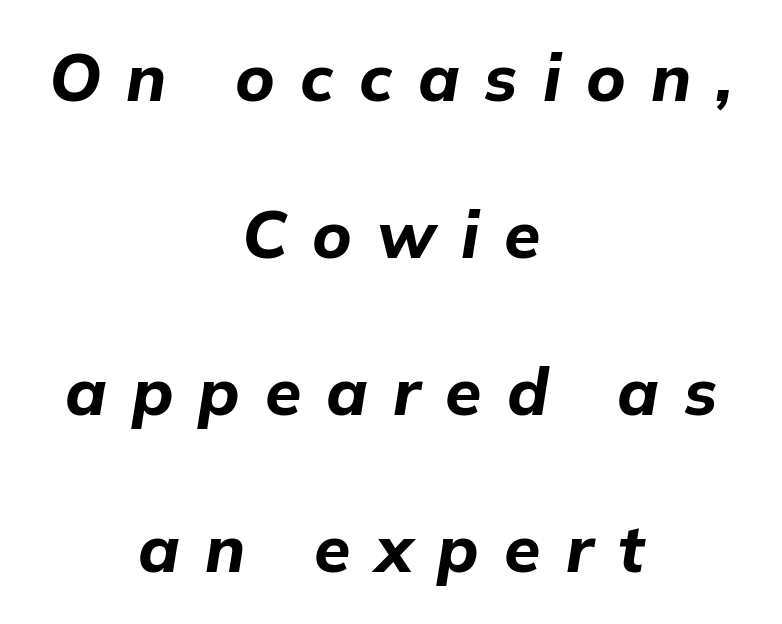
The image shows 66 px bold type, italic (leaning right); set centered, loose line spacing (2.38x), unusually wide letter spacing (+0.38 em), not underlined; low stroke contrast and a medium x-height.
